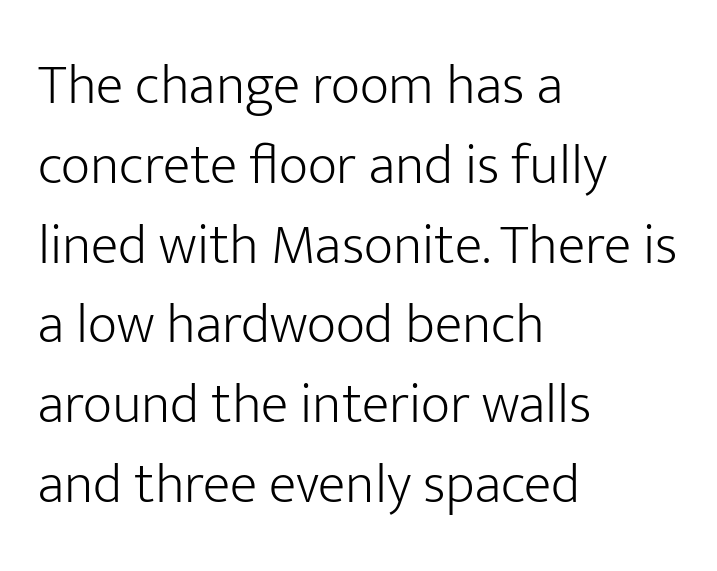
{"serif": "no", "italic": "no", "bold": "no", "weight": "light", "width": "normal", "stroke_contrast": "low", "x_height": "medium", "monospaced": "no", "underline": "no", "align": "left", "line_spacing": "normal", "line_spacing_ratio": 1.4, "letter_spacing": "normal", "letter_spacing_em": 0.0, "glyph_px": 57}
